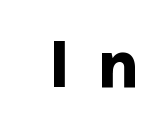
Q: Is the text bold? A: Yes.
Q: Is the text italic (slanted)? A: No, it is upright.
Q: Is the typeface a serif or a sans-serif typeface? A: Sans-serif.
Q: Is the text underlined? A: No.
Q: Is the spacing between letters normal or unusually wide? A: Unusually wide.
Q: Width (condensed, normal, or wide)? A: Normal.
Q: Stroke contrast? A: Low.
Q: x-height? A: Medium.
Q: Monospaced? A: No.
